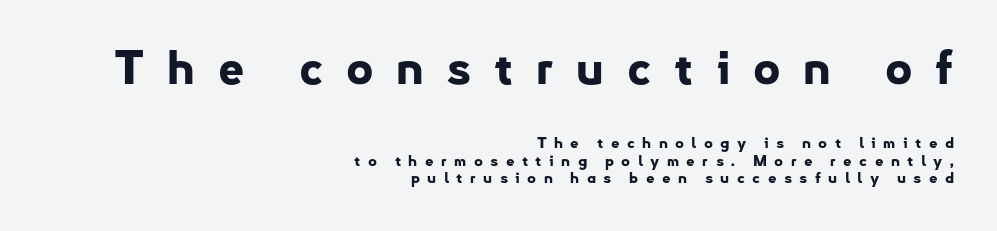
Q: Is the text bold? A: Yes.
Q: Is the text italic (slanted)? A: No, it is upright.
Q: Is the typeface a serif or a sans-serif typeface? A: Sans-serif.
Q: Is the text underlined? A: No.
Q: How is the paragraph aligned? A: Right-aligned.
Q: Is the spacing between letters normal or unusually wide? A: Unusually wide.
Q: Which block of text is set in a larger size, the first (top) or the second (bottom)? A: The first (top) one.
Q: Width (condensed, normal, or wide)? A: Normal.
Q: Stroke contrast? A: Low.
Q: x-height? A: Small.
Q: Monospaced? A: No.
